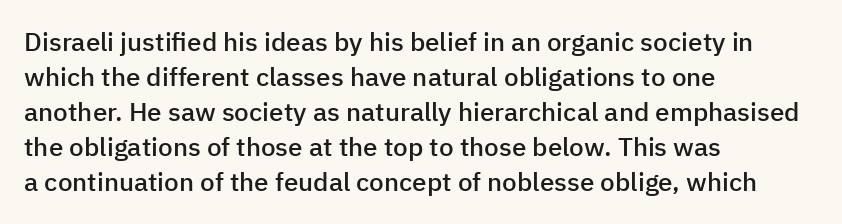
Tracking here is standard; glyphs follow each other at the usual distance. Posture: vertical. This block has exactly the height ordinary leading produces. On the weight axis this lands at semibold, roughly 600. Underline: absent. The rag falls on the right side of this text block.
